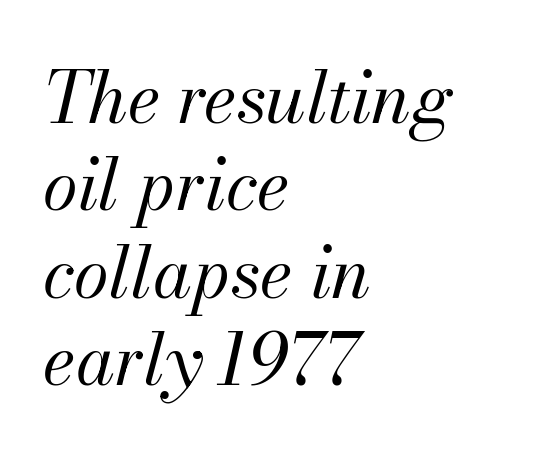
These lines are rendered in a variable-pitch font. The font is comparable to plain body text, perhaps lighter. This sample uses an oblique cut, with every glyph tilted off the vertical. The tracking reads as untouched default to a designer's eye.
